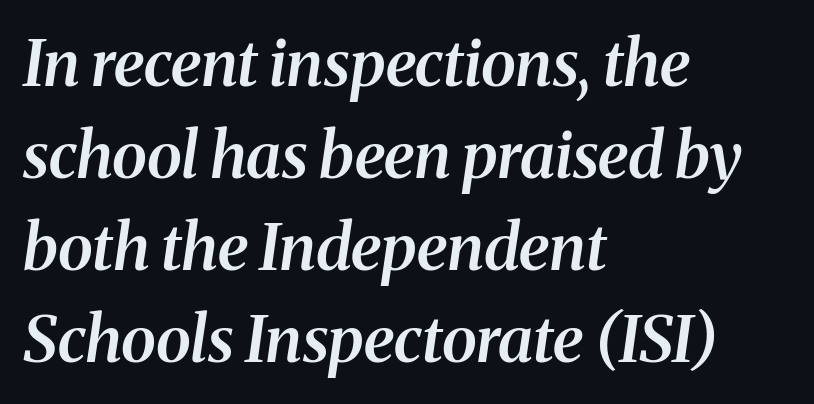
The image shows 64 px semibold serif type, italic (leaning right); set left-aligned, normal line spacing (1.44x), normal letter spacing, not underlined; medium stroke contrast and a medium x-height.
